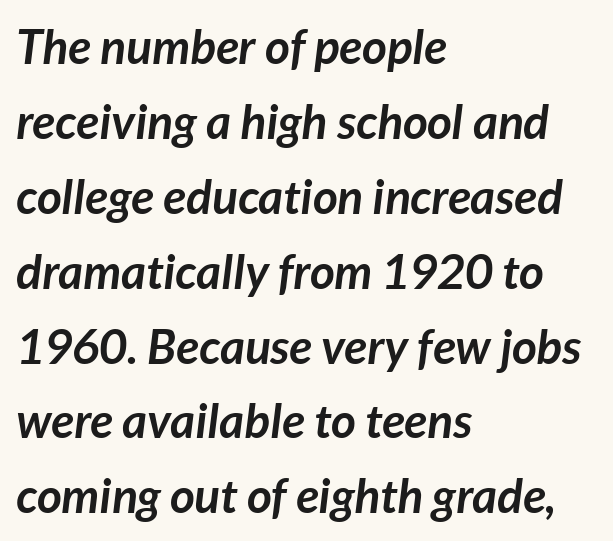
Q: Is the text bold? A: Yes.
Q: Is the text italic (slanted)? A: Yes, it leans right by about 7 degrees.
Q: Is the text underlined? A: No.
Q: How is the paragraph aligned? A: Left-aligned.
Q: Is the spacing between letters normal or unusually wide? A: Normal.
Q: Is the spacing between lines tight, normal or loose? A: Normal.
Q: Width (condensed, normal, or wide)? A: Normal.
Q: Stroke contrast? A: Low.
Q: x-height? A: Medium.
Q: Monospaced? A: No.
